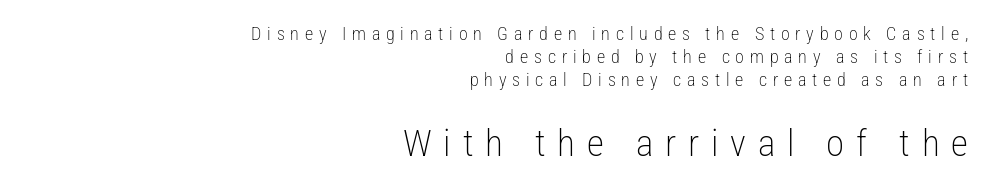
This is the regular roman posture of the typeface. Honestly, there is no underline to notice here at all. Character widths vary here, with narrow letters taking less room than wide ones. Typeset ragged left — the right edge is the straight one.
